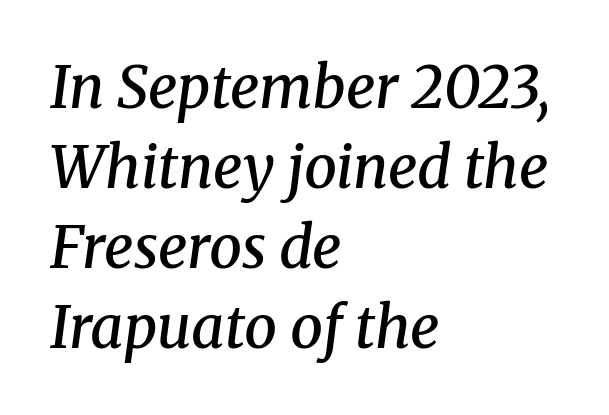
These lines are rendered in a variable-pitch font. The paragraph has a hard left edge and a soft right edge. Stems and bowls a touch heavier than normal — semibold. Looking at the ascenders, they clearly lean. Glyph-to-glyph distance matches everyday printed text. The lines sit at an ordinary, default distance from one another.
